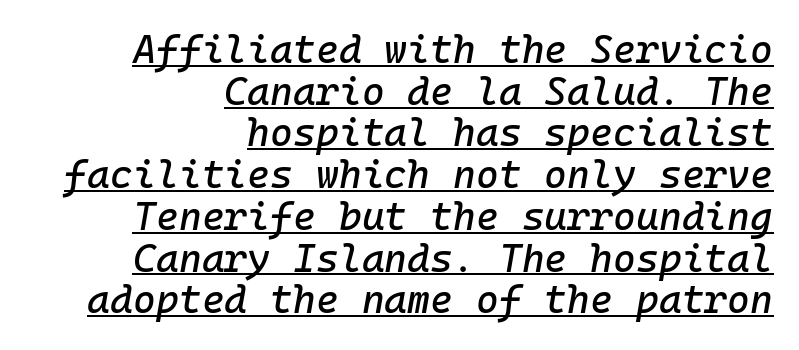
The image shows 39 px text type, italic (leaning right), monospaced; set right-aligned, tight line spacing (1.07x), normal letter spacing, underlined; low stroke contrast and a medium x-height.
